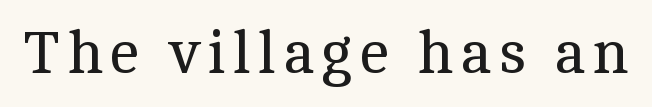
{"serif": "yes", "italic": "no", "bold": "no", "weight": "regular", "width": "normal", "x_height": "medium", "monospaced": "no", "underline": "no", "glyph_px": 61}
